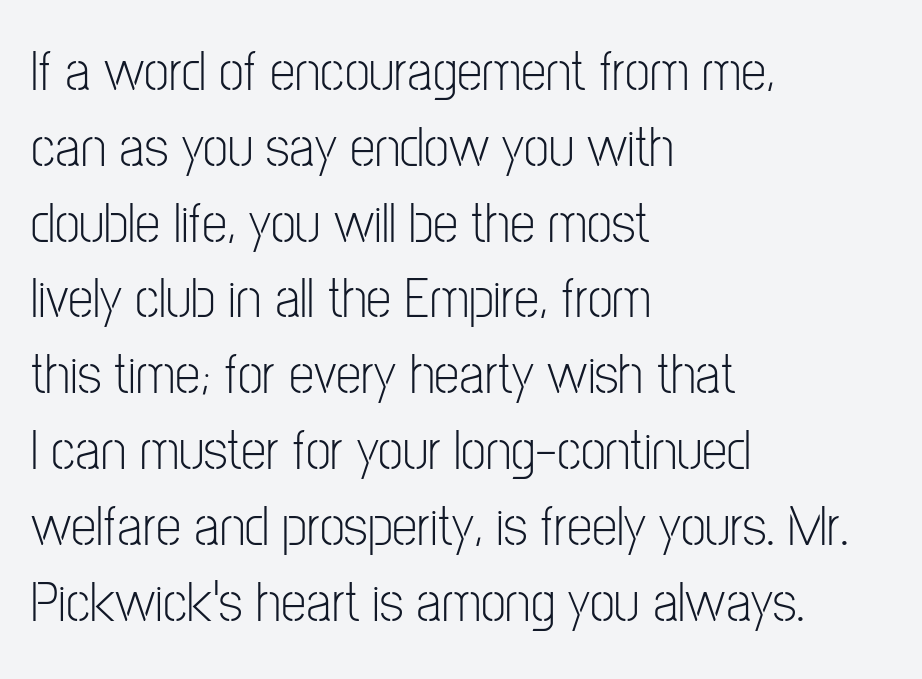
Q: Is the text bold? A: No.
Q: Is the text italic (slanted)? A: No, it is upright.
Q: Is the typeface a serif or a sans-serif typeface? A: Sans-serif.
Q: Is the text underlined? A: No.
Q: How is the paragraph aligned? A: Left-aligned.
Q: Is the spacing between letters normal or unusually wide? A: Normal.
Q: Is the spacing between lines tight, normal or loose? A: Normal.
Q: Width (condensed, normal, or wide)? A: Condensed.
Q: Stroke contrast? A: Low.
Q: x-height? A: Medium.
Q: Monospaced? A: No.
